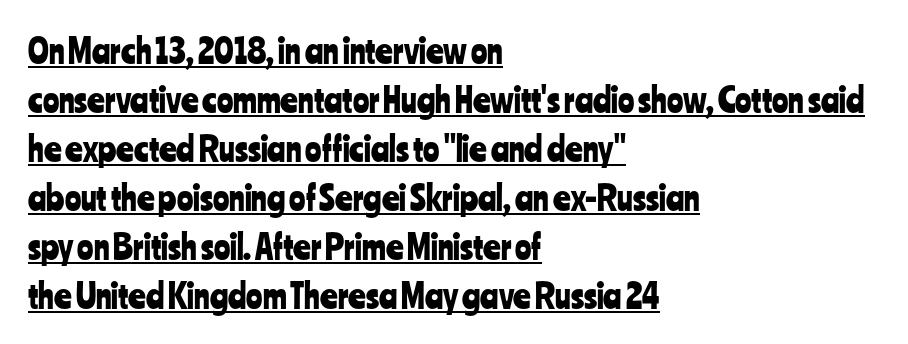
Q: Is the text italic (slanted)? A: No, it is upright.
Q: Is the typeface a serif or a sans-serif typeface? A: Sans-serif.
Q: Is the text underlined? A: Yes.
Q: How is the paragraph aligned? A: Left-aligned.
Q: Is the spacing between letters normal or unusually wide? A: Normal.
Q: Is the spacing between lines tight, normal or loose? A: Normal.
Q: Width (condensed, normal, or wide)? A: Condensed.
Q: Stroke contrast? A: Low.
Q: x-height? A: Medium.
Q: Monospaced? A: No.
